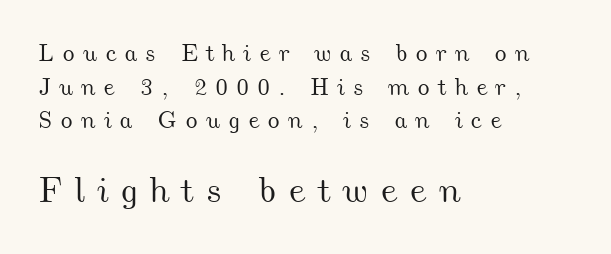
Q: Is the text underlined? A: No.
Q: How is the paragraph aligned? A: Left-aligned.
Q: Is the spacing between letters normal or unusually wide? A: Unusually wide.
Q: Is the spacing between lines tight, normal or loose? A: Normal.
Q: Which block of text is set in a larger size, the first (top) or the second (bottom)? A: The second (bottom) one.
Q: Width (condensed, normal, or wide)? A: Wide.
Q: Stroke contrast? A: Medium.
Q: x-height? A: Small.
Q: Monospaced? A: No.
